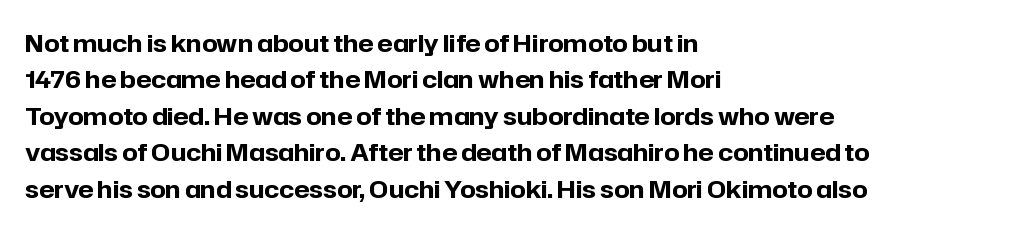
Q: Is the text bold? A: Yes.
Q: Is the text italic (slanted)? A: No, it is upright.
Q: Is the text underlined? A: No.
Q: How is the paragraph aligned? A: Left-aligned.
Q: Is the spacing between letters normal or unusually wide? A: Normal.
Q: Is the spacing between lines tight, normal or loose? A: Normal.
